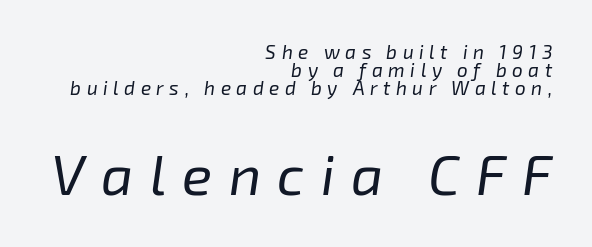
Q: Is the text bold? A: No.
Q: Is the text italic (slanted)? A: Yes, it leans right by about 8 degrees.
Q: Is the text underlined? A: No.
Q: How is the paragraph aligned? A: Right-aligned.
Q: Is the spacing between letters normal or unusually wide? A: Unusually wide.
Q: Is the spacing between lines tight, normal or loose? A: Tight.
Q: Which block of text is set in a larger size, the first (top) or the second (bottom)? A: The second (bottom) one.
Q: Width (condensed, normal, or wide)? A: Normal.
Q: Stroke contrast? A: Low.
Q: x-height? A: Medium.
Q: Monospaced? A: No.
